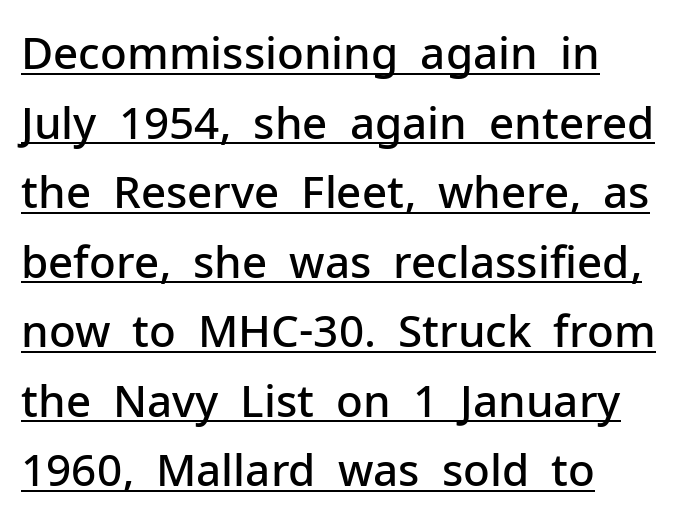
Glyph-to-glyph distance matches everyday printed text. Line beginnings align vertically; line endings do not. Looks like regular typesetting: each glyph gets only the width it needs. The passage shown is underscored from start to finish.
